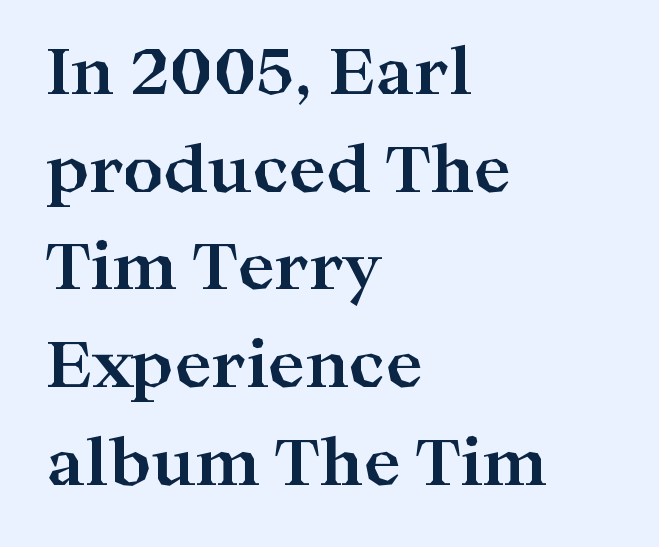
{"serif": "yes", "italic": "no", "bold": "yes", "weight": "bold", "width": "wide", "stroke_contrast": "high", "x_height": "medium", "monospaced": "no", "underline": "no", "align": "left", "line_spacing": "normal", "line_spacing_ratio": 1.55, "letter_spacing": "normal", "letter_spacing_em": 0.0, "glyph_px": 63}
